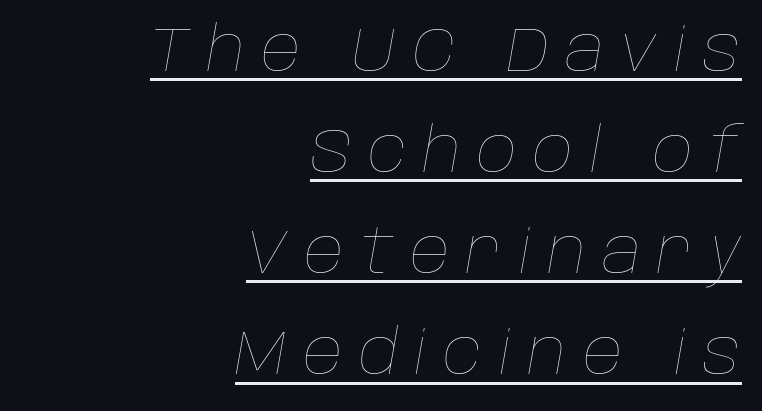
{"italic": "yes", "lean": "right", "slant_degrees": 10, "bold": "no", "weight": "thin", "width": "normal", "stroke_contrast": "low", "x_height": "large", "monospaced": "no", "underline": "yes", "align": "right", "line_spacing": "normal", "line_spacing_ratio": 1.63, "letter_spacing": "wide", "letter_spacing_em": 0.26, "glyph_px": 62}
